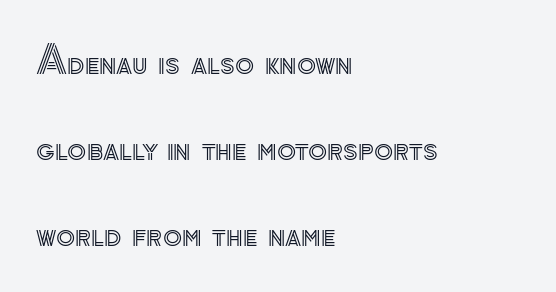
Q: Is the text italic (slanted)? A: No, it is upright.
Q: Is the text underlined? A: No.
Q: How is the paragraph aligned? A: Left-aligned.
Q: Is the spacing between letters normal or unusually wide? A: Normal.
Q: Is the spacing between lines tight, normal or loose? A: Loose.
Q: Width (condensed, normal, or wide)? A: Normal.
Q: x-height? A: Small.
Q: Monospaced? A: No.
